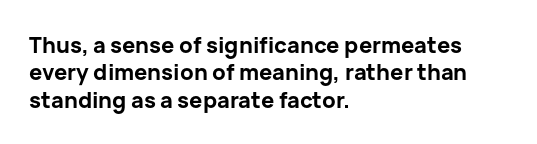
Q: Is the text bold? A: Yes.
Q: Is the text italic (slanted)? A: No, it is upright.
Q: Is the text underlined? A: No.
Q: How is the paragraph aligned? A: Left-aligned.
Q: Is the spacing between letters normal or unusually wide? A: Normal.
Q: Is the spacing between lines tight, normal or loose? A: Normal.
